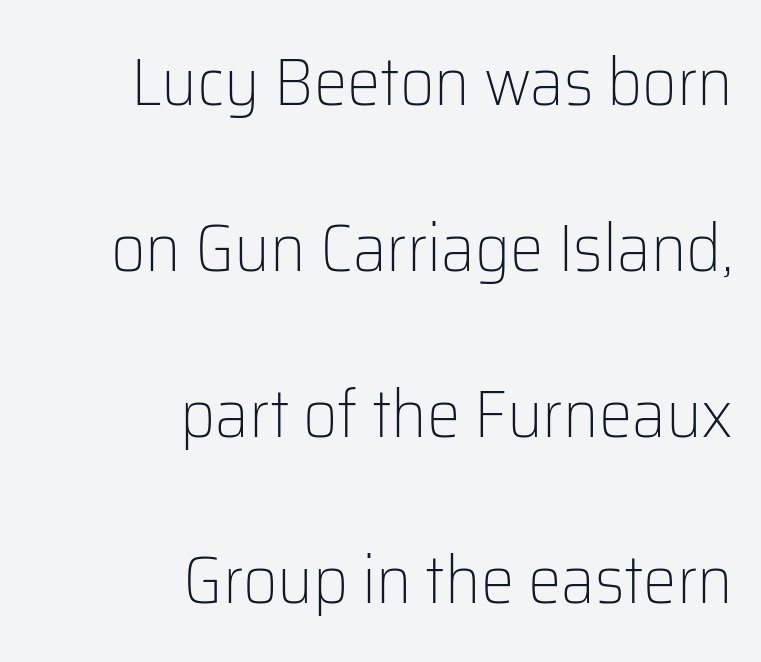
Alignment: flush right. This is the regular roman posture of the typeface. Each row of text sits above clean, open space. Type style note: lacks serifs. The passage shown is not bold in any degree.
